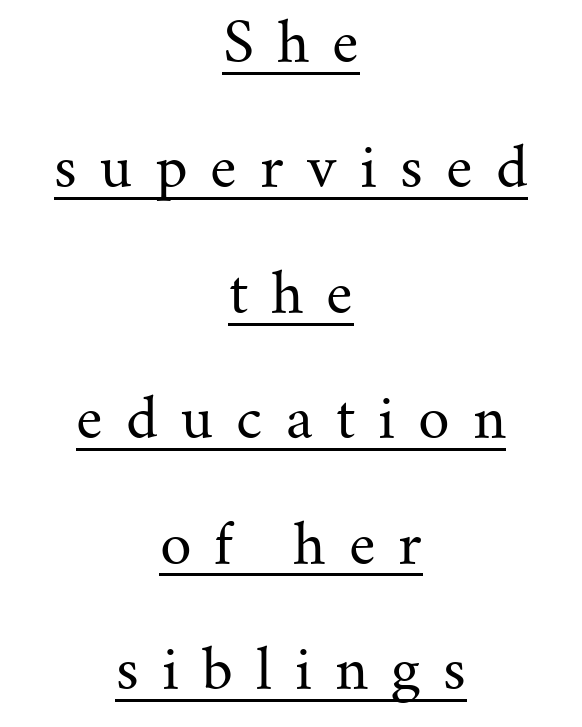
You could only call the tracking loose — the letters float apart. In CSS terms this would be text-align: center. Whoever set this chose breathing room over compactness in the vertical rhythm. A continuous stroke trails under the words, as in a hyperlink.
